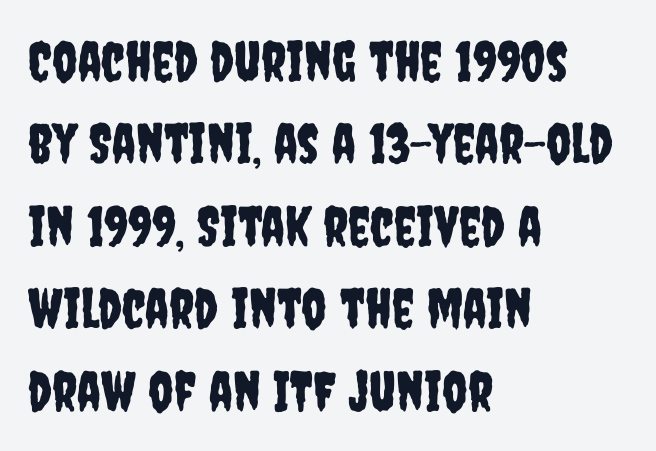
{"serif": "no", "italic": "no", "width": "condensed", "stroke_contrast": "low", "x_height": "large", "monospaced": "no", "underline": "no", "align": "left", "line_spacing": "normal", "line_spacing_ratio": 1.5, "letter_spacing": "normal", "letter_spacing_em": 0.0, "glyph_px": 55}
